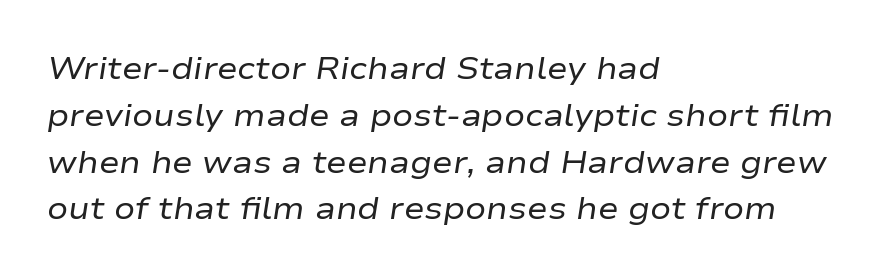
Q: Is the text bold? A: No.
Q: Is the text italic (slanted)? A: Yes, it leans right by about 9 degrees.
Q: Is the text underlined? A: No.
Q: How is the paragraph aligned? A: Left-aligned.
Q: Is the spacing between letters normal or unusually wide? A: Normal.
Q: Is the spacing between lines tight, normal or loose? A: Normal.
Q: Width (condensed, normal, or wide)? A: Wide.
Q: Stroke contrast? A: Low.
Q: x-height? A: Medium.
Q: Monospaced? A: No.
